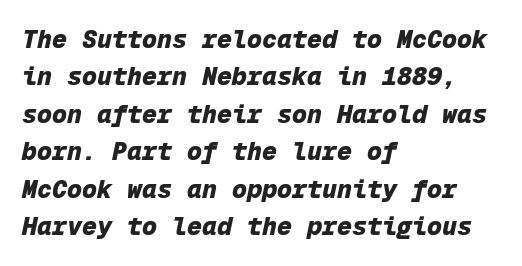
Q: Is the text bold? A: Yes.
Q: Is the text italic (slanted)? A: Yes, it leans right by about 12 degrees.
Q: Is the text underlined? A: No.
Q: How is the paragraph aligned? A: Left-aligned.
Q: Is the spacing between letters normal or unusually wide? A: Normal.
Q: Is the spacing between lines tight, normal or loose? A: Normal.
